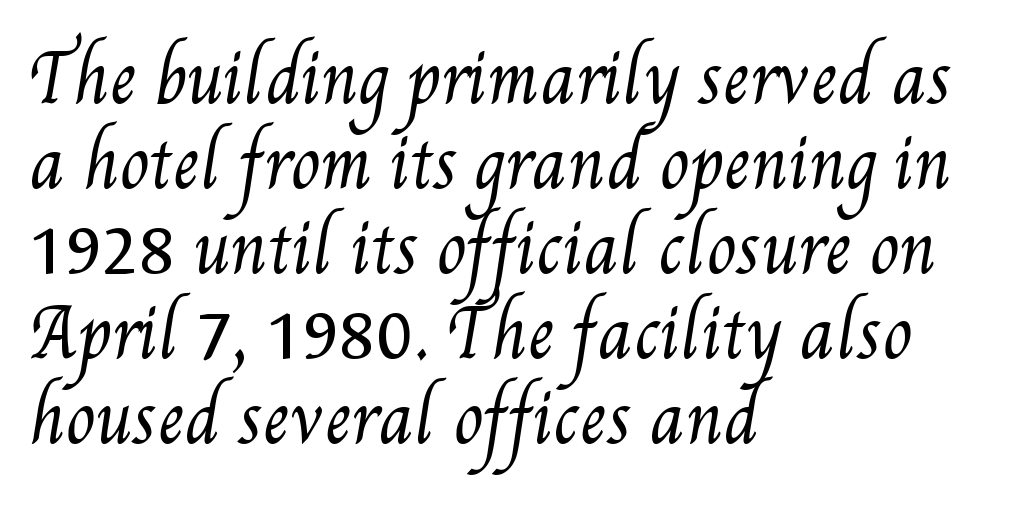
{"bold": "no", "weight": "regular", "width": "condensed", "stroke_contrast": "medium", "x_height": "small", "monospaced": "no", "underline": "no", "align": "left", "line_spacing": "normal", "line_spacing_ratio": 1.27, "letter_spacing": "normal", "letter_spacing_em": 0.0, "glyph_px": 67}
